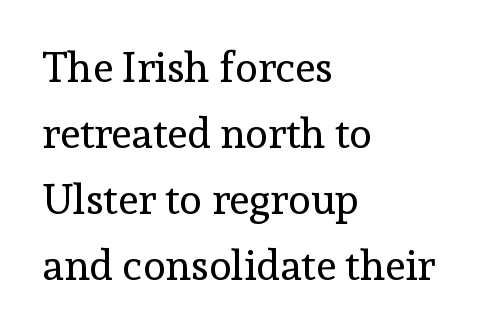
{"serif": "yes", "italic": "no", "bold": "no", "weight": "regular", "width": "normal", "x_height": "medium", "monospaced": "no", "underline": "no", "align": "left", "line_spacing": "normal", "line_spacing_ratio": 1.57, "letter_spacing": "normal", "letter_spacing_em": 0.0, "glyph_px": 42}
